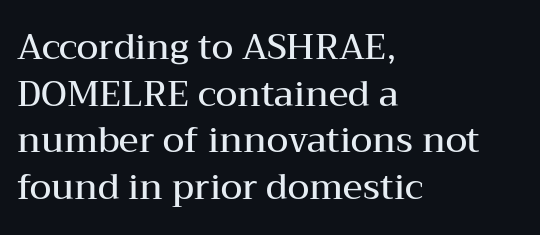
{"serif": "yes", "italic": "no", "bold": "semi", "weight": "semibold", "width": "wide", "stroke_contrast": "medium", "x_height": "medium", "monospaced": "no", "underline": "no", "align": "left", "line_spacing": "normal", "line_spacing_ratio": 1.33, "letter_spacing": "normal", "letter_spacing_em": 0.0, "glyph_px": 35}
